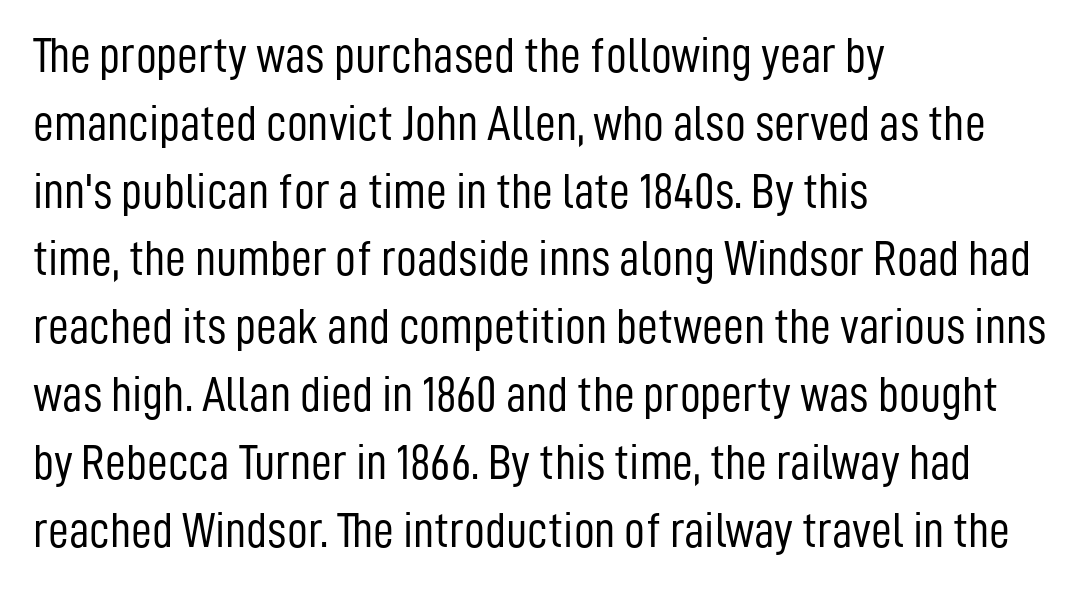
The lettering holds an erect, upright posture throughout. Bold? No — there's no thickening of the strokes. Baseline-to-baseline distance is the conventional proportion of letter height. Spacing verdict: proportional, widths tailored to each character.
